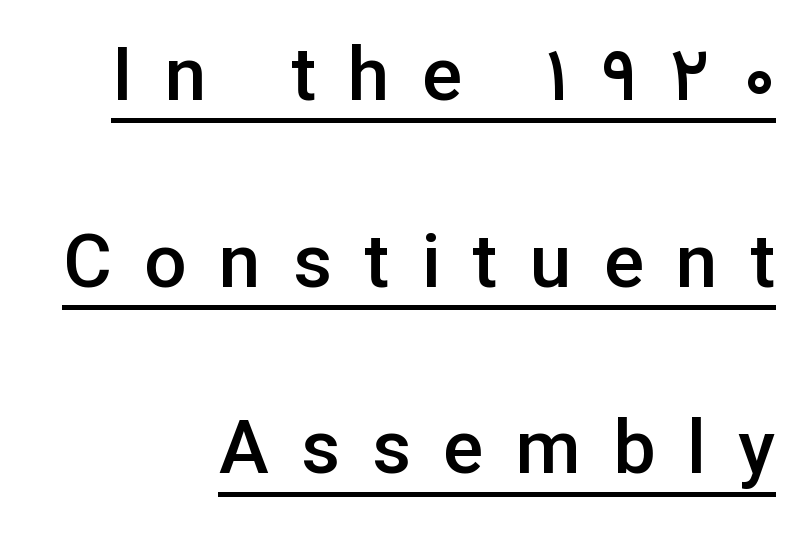
{"serif": "no", "italic": "no", "bold": "semi", "weight": "semibold", "width": "normal", "stroke_contrast": "low", "x_height": "medium", "monospaced": "no", "underline": "yes", "align": "right", "line_spacing": "loose", "line_spacing_ratio": 2.49, "letter_spacing": "wide", "letter_spacing_em": 0.43, "glyph_px": 75}
